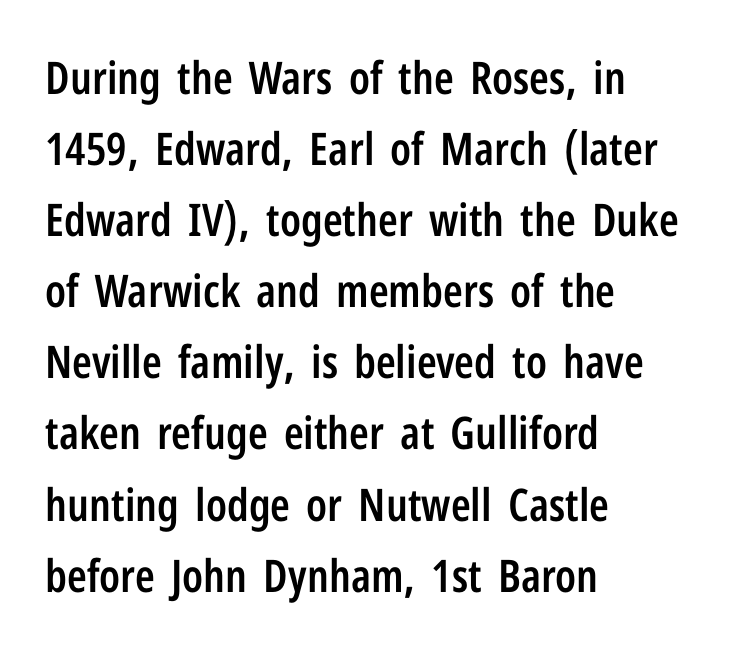
The image shows 45 px semibold, condensed sans-serif type, upright; set left-aligned, normal line spacing (1.58x), normal letter spacing, not underlined; low stroke contrast and a medium x-height.
